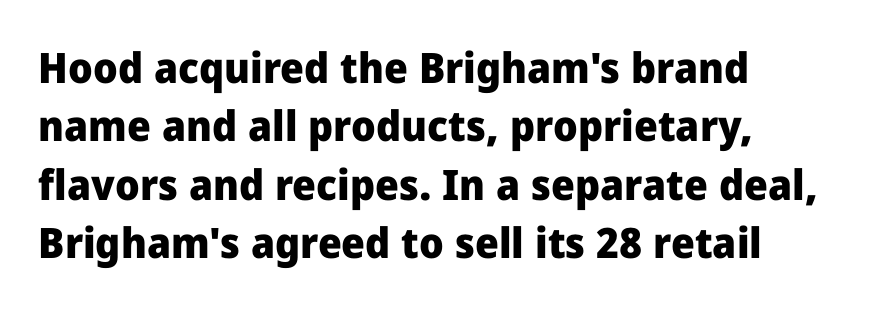
{"serif": "no", "italic": "no", "bold": "yes", "weight": "heavy", "width": "normal", "stroke_contrast": "low", "x_height": "medium", "monospaced": "no", "underline": "no", "align": "left", "line_spacing": "normal", "line_spacing_ratio": 1.39, "letter_spacing": "normal", "letter_spacing_em": 0.0, "glyph_px": 42}
